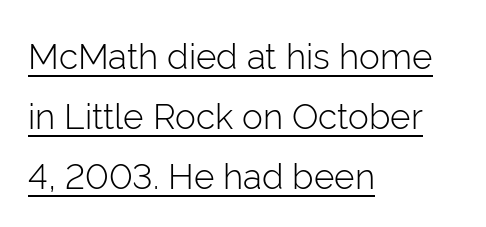
Q: Is the text bold? A: No.
Q: Is the text italic (slanted)? A: No, it is upright.
Q: Is the typeface a serif or a sans-serif typeface? A: Sans-serif.
Q: Is the text underlined? A: Yes.
Q: How is the paragraph aligned? A: Left-aligned.
Q: Is the spacing between letters normal or unusually wide? A: Normal.
Q: Width (condensed, normal, or wide)? A: Normal.
Q: Stroke contrast? A: Low.
Q: x-height? A: Medium.
Q: Monospaced? A: No.
